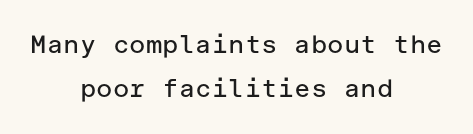
{"italic": "no", "bold": "no", "underline": "no", "align": "center", "line_spacing_ratio": 1.77, "letter_spacing": "normal", "letter_spacing_em": 0.0, "glyph_px": 25}
